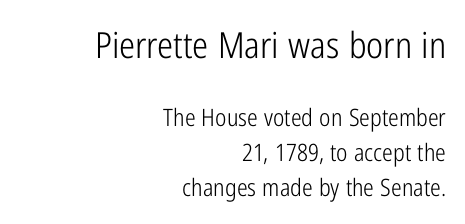
{"serif": "no", "italic": "no", "bold": "no", "weight": "light", "width": "condensed", "stroke_contrast": "low", "x_height": "medium", "monospaced": "no", "underline": "no", "align": "right", "line_spacing": "normal", "line_spacing_ratio": 1.46, "letter_spacing": "normal", "letter_spacing_em": 0.0, "larger_block": "first", "size_ratio": 1.5, "glyph_px": 36}
